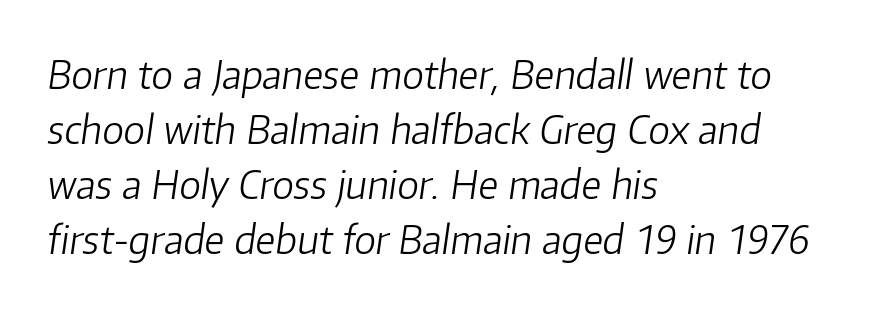
{"italic": "yes", "lean": "right", "slant_degrees": 8, "bold": "no", "weight": "light", "width": "normal", "stroke_contrast": "low", "x_height": "medium", "monospaced": "no", "underline": "no", "align": "left", "line_spacing": "normal", "line_spacing_ratio": 1.41, "letter_spacing": "normal", "letter_spacing_em": 0.0, "glyph_px": 39}
